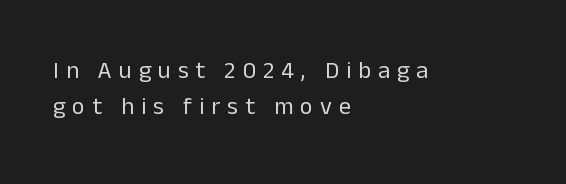
Letters have the restrained weight of plain body copy at most. Teacher's note: observe the even left margin — that is flush-left alignment. When letters stand straight like this, we call the style roman or upright. Tracking value appears strongly positive — letters spread wide. A typesetter would call this leading conventional body-copy spacing. Nobody drew a line under any word here.
